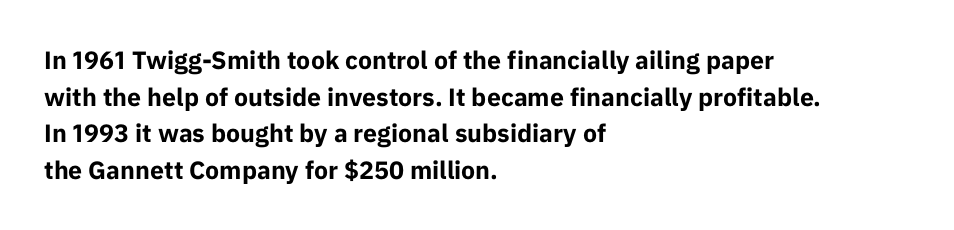
Compared with an ordinary text face, these strokes are far heavier — a full bold. Tall strokes in this sample are plumb rather than angled. Reading down the block, your eye returns to a fixed left position each line. The space directly below the letters is spotless. Leading matches the norm, producing a regular column. The type is set solid horizontally, with unmodified tracking.
